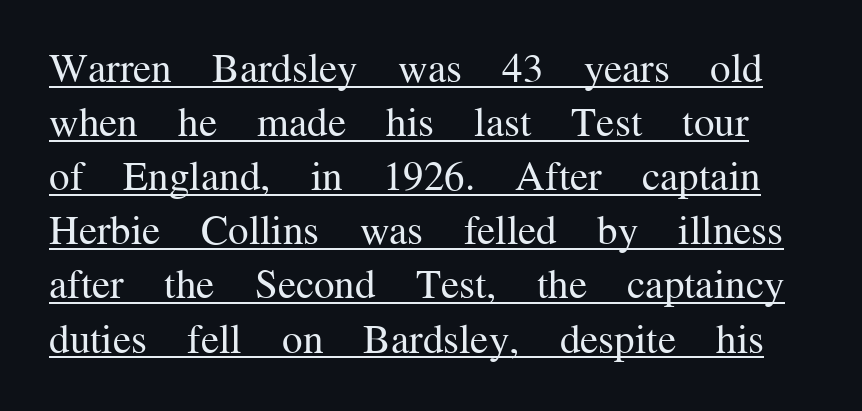
Q: Is the text bold? A: No.
Q: Is the text italic (slanted)? A: No, it is upright.
Q: Is the typeface a serif or a sans-serif typeface? A: Serif.
Q: Is the text underlined? A: Yes.
Q: Is the spacing between letters normal or unusually wide? A: Normal.
Q: Is the spacing between lines tight, normal or loose? A: Normal.
Q: Width (condensed, normal, or wide)? A: Normal.
Q: Stroke contrast? A: Medium.
Q: x-height? A: Medium.
Q: Monospaced? A: No.
